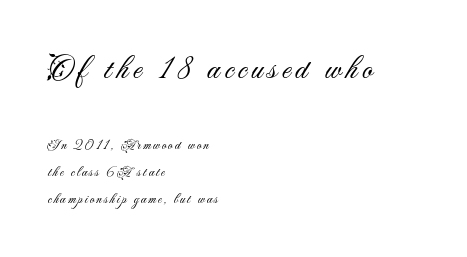
{"serif": "no", "bold": "no", "weight": "light", "width": "normal", "stroke_contrast": "medium", "x_height": "small", "monospaced": "no", "underline": "no", "align": "left", "line_spacing": "loose", "line_spacing_ratio": 1.91, "larger_block": "first", "size_ratio": 2.36, "glyph_px": 33}
